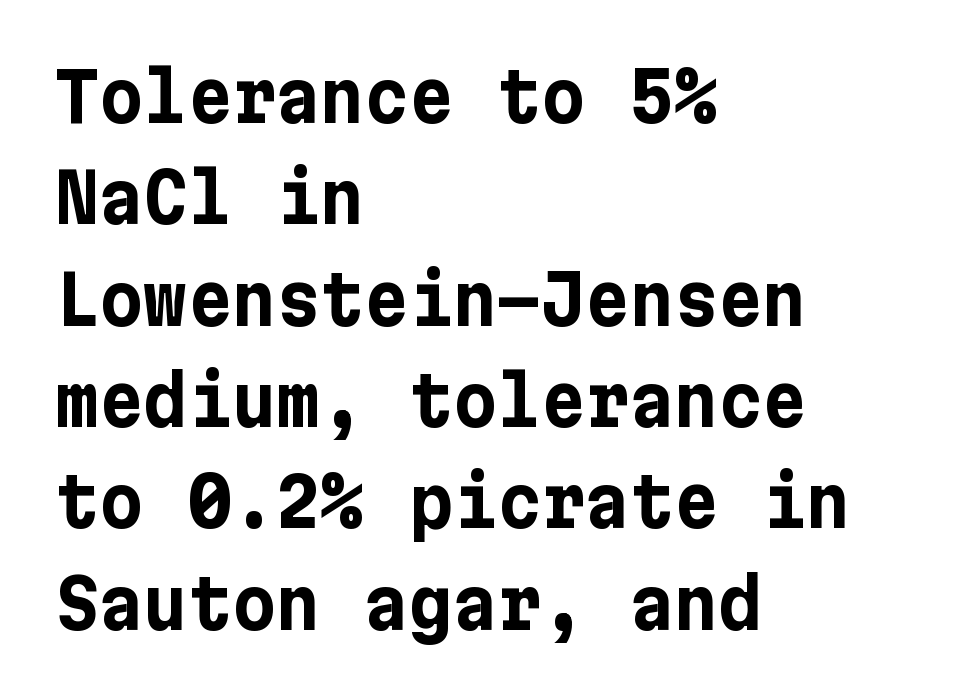
Q: Is the text bold? A: Yes.
Q: Is the text italic (slanted)? A: No, it is upright.
Q: Is the typeface a serif or a sans-serif typeface? A: Sans-serif.
Q: Is the text underlined? A: No.
Q: How is the paragraph aligned? A: Left-aligned.
Q: Is the spacing between letters normal or unusually wide? A: Normal.
Q: Is the spacing between lines tight, normal or loose? A: Normal.
Q: Width (condensed, normal, or wide)? A: Normal.
Q: Stroke contrast? A: Low.
Q: x-height? A: Medium.
